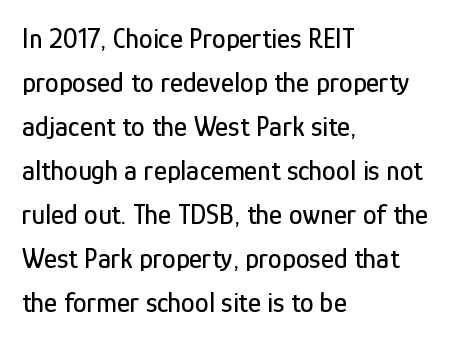
Descender tails drop into unmarked territory. Regarding leading, the lines here are spaced in the standard way. These lines are set flush left with a ragged right edge. The text was rendered using a sans face with plain stroke endings. Think of a printed novel: that variable character pitch is what you see here. How are the letters spaced? Ordinarily, with no added tracking.
